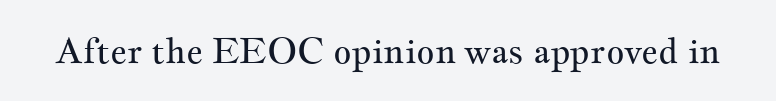
{"serif": "yes", "italic": "no", "bold": "no", "weight": "regular", "width": "wide", "stroke_contrast": "medium", "x_height": "small", "monospaced": "no", "underline": "no", "letter_spacing": "normal", "letter_spacing_em": 0.0, "glyph_px": 35}
